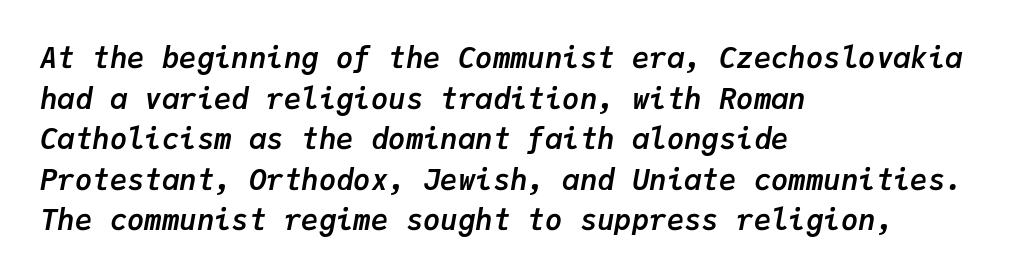
{"italic": "yes", "lean": "right", "slant_degrees": 9, "bold": "yes", "weight": "semibold", "width": "normal", "stroke_contrast": "low", "x_height": "medium", "monospaced": "yes", "underline": "no", "align": "left", "line_spacing": "normal", "line_spacing_ratio": 1.4, "letter_spacing": "normal", "letter_spacing_em": 0.0, "glyph_px": 29}
